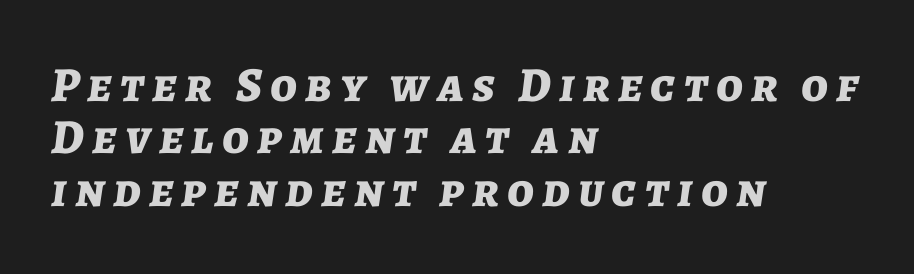
Q: Is the text bold? A: Yes.
Q: Is the text italic (slanted)? A: Yes, it leans right by about 7 degrees.
Q: Is the text underlined? A: No.
Q: How is the paragraph aligned? A: Left-aligned.
Q: Is the spacing between lines tight, normal or loose? A: Tight.
Q: Width (condensed, normal, or wide)? A: Normal.
Q: Stroke contrast? A: Low.
Q: x-height? A: Medium.
Q: Monospaced? A: No.
